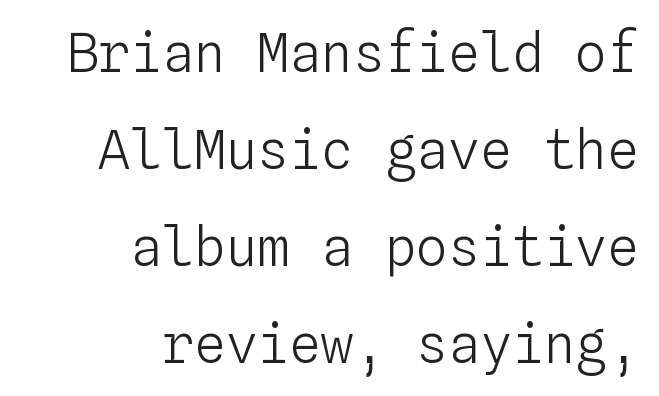
{"italic": "no", "bold": "no", "weight": "light", "width": "normal", "stroke_contrast": "low", "x_height": "medium", "monospaced": "yes", "underline": "no", "align": "right", "line_spacing_ratio": 1.83, "letter_spacing": "normal", "letter_spacing_em": 0.0, "glyph_px": 53}
